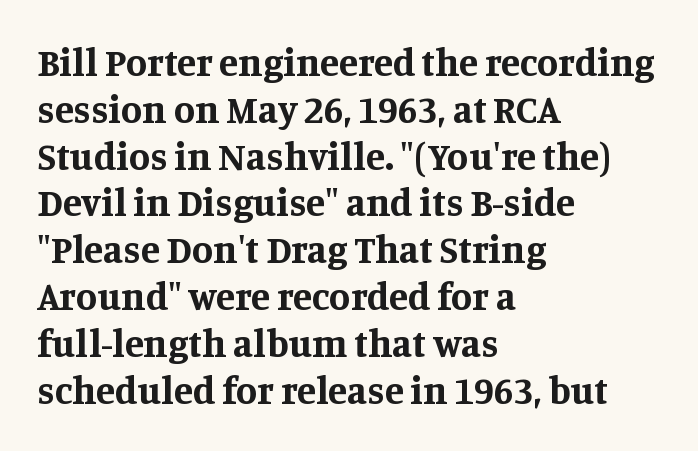
{"serif": "yes", "italic": "no", "bold": "yes", "weight": "bold", "width": "normal", "stroke_contrast": "medium", "x_height": "large", "monospaced": "no", "underline": "no", "align": "left", "line_spacing_ratio": 1.2, "letter_spacing": "normal", "letter_spacing_em": 0.0, "glyph_px": 39}
